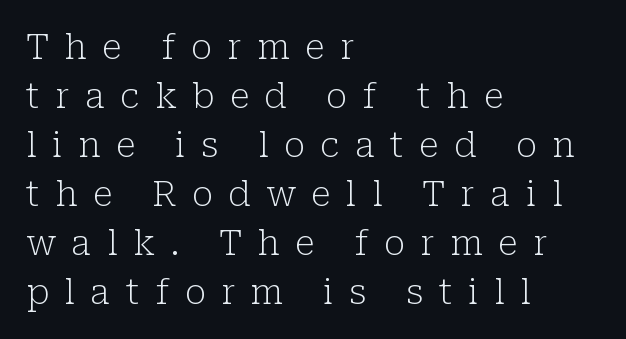
{"serif": "yes", "italic": "no", "bold": "no", "weight": "light", "width": "normal", "stroke_contrast": "low", "x_height": "medium", "monospaced": "no", "underline": "no", "align": "left", "line_spacing": "normal", "line_spacing_ratio": 1.4, "letter_spacing": "wide", "letter_spacing_em": 0.44, "glyph_px": 35}
